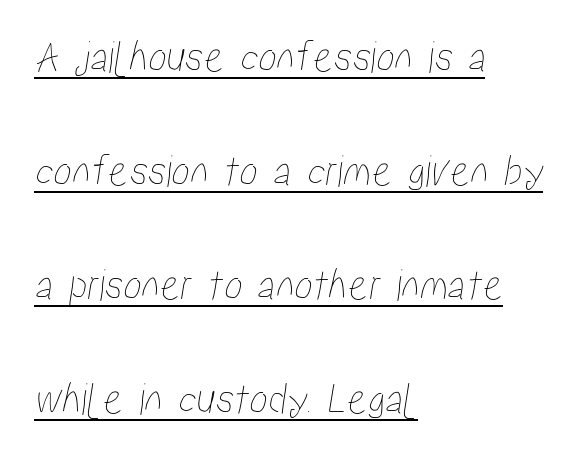
Q: Is the text underlined? A: Yes.
Q: How is the paragraph aligned? A: Left-aligned.
Q: Is the spacing between letters normal or unusually wide? A: Normal.
Q: Is the spacing between lines tight, normal or loose? A: Loose.
Q: Width (condensed, normal, or wide)? A: Condensed.
Q: Stroke contrast? A: Low.
Q: x-height? A: Medium.
Q: Monospaced? A: No.
